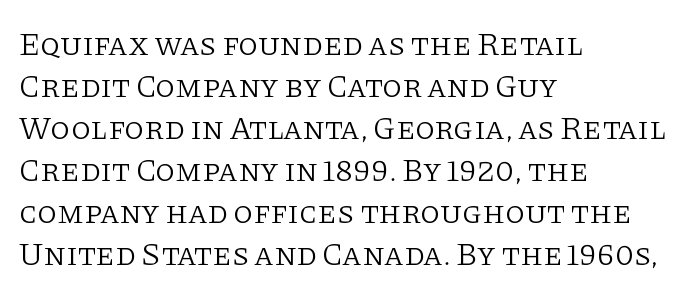
The type sits square on the baseline with zero lean. Clear beneath every line of the passage. The letters advance in unequal steps, a hallmark of proportional type. Vertically, the passage feels balanced, rows spaced as you'd expect. Weight: in the light-to-regular range.
